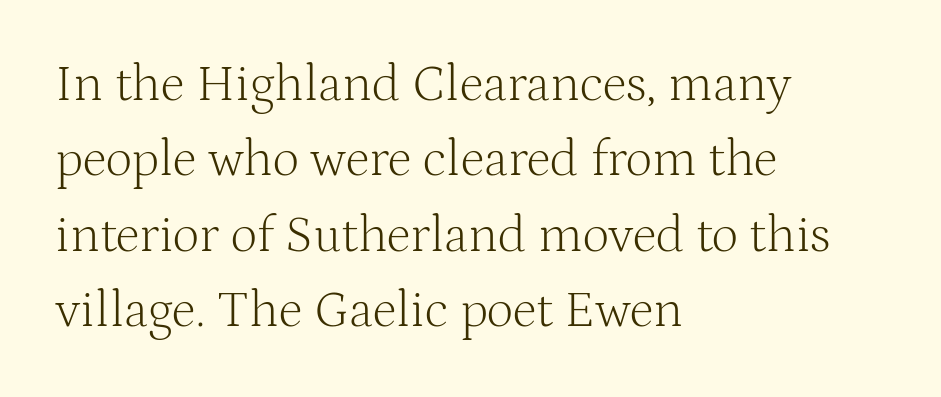
The passage shown is typeset with a serif family. The letters stand straight up with perfectly vertical stems. The rag falls on the right side of this text block. The cut favours lightness, reaching ordinary text weight at its darkest.
